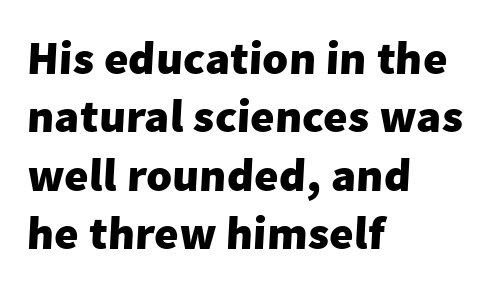
The image shows 47 px heavy sans-serif type; set left-aligned, line spacing 1.24x, normal letter spacing, not underlined; low stroke contrast and a medium x-height.
